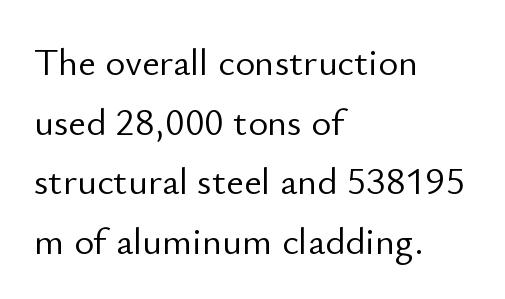
Q: Is the text bold? A: No.
Q: Is the text italic (slanted)? A: No, it is upright.
Q: Is the typeface a serif or a sans-serif typeface? A: Sans-serif.
Q: Is the text underlined? A: No.
Q: How is the paragraph aligned? A: Left-aligned.
Q: Is the spacing between letters normal or unusually wide? A: Normal.
Q: Is the spacing between lines tight, normal or loose? A: Normal.
Q: Width (condensed, normal, or wide)? A: Normal.
Q: Stroke contrast? A: Low.
Q: x-height? A: Small.
Q: Monospaced? A: No.
